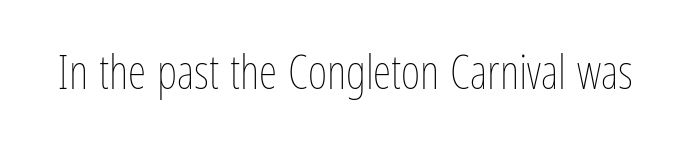
Underlining? Definitely not there. When letters stand straight like this, we call the style roman or upright. These glyphs show unthickened strokes, regular width or finer. Short note: letters normally spaced.
